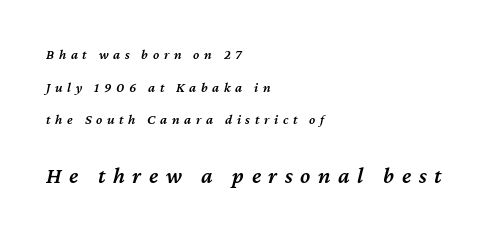
Q: Is the text bold? A: Semi-bold.
Q: Is the text italic (slanted)? A: Yes, it leans right by about 12 degrees.
Q: Is the text underlined? A: No.
Q: How is the paragraph aligned? A: Left-aligned.
Q: Is the spacing between letters normal or unusually wide? A: Unusually wide.
Q: Is the spacing between lines tight, normal or loose? A: Loose.
Q: Which block of text is set in a larger size, the first (top) or the second (bottom)? A: The second (bottom) one.
